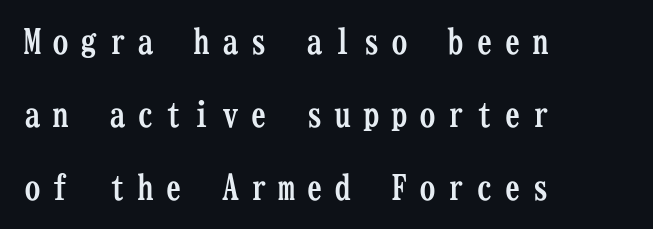
{"serif": "yes", "italic": "no", "bold": "yes", "weight": "semibold", "width": "condensed", "stroke_contrast": "low", "x_height": "medium", "monospaced": "yes", "underline": "no", "align": "left", "line_spacing": "loose", "line_spacing_ratio": 2.14, "letter_spacing": "wide", "letter_spacing_em": 0.33, "glyph_px": 34}
